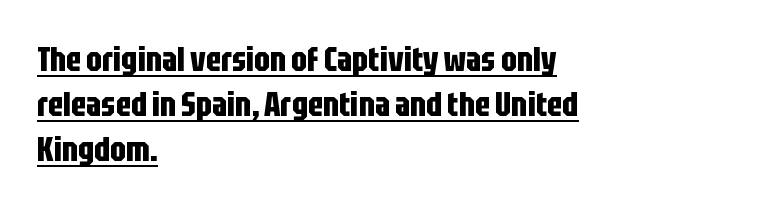
{"serif": "no", "italic": "no", "bold": "yes", "weight": "bold", "width": "condensed", "stroke_contrast": "low", "x_height": "large", "monospaced": "no", "underline": "yes", "align": "left", "line_spacing": "normal", "line_spacing_ratio": 1.32, "letter_spacing": "normal", "letter_spacing_em": 0.0, "glyph_px": 34}
